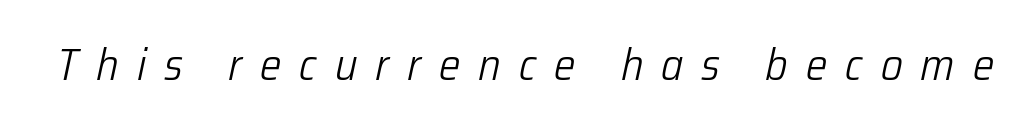
The image shows 45 px light, condensed type, italic (leaning right); set unusually wide letter spacing (+0.4 em), not underlined; low stroke contrast and a medium x-height.
